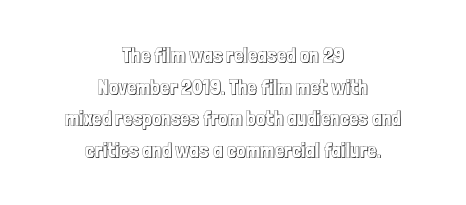
{"italic": "no", "underline": "no", "align": "center", "line_spacing": "normal", "line_spacing_ratio": 1.51, "letter_spacing": "normal", "letter_spacing_em": 0.0, "glyph_px": 21}
